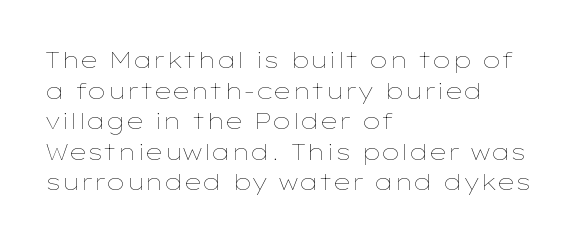
Vertical spacing — default. The text block is weighted toward the left margin, trailing off unevenly rightward. The baseline area is clear. These lines keep a tight, regular rhythm from letter to letter. No extra ink here — the face is not bold.
